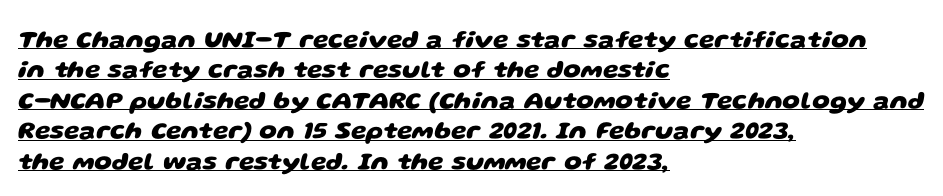
{"bold": "yes", "underline": "yes", "align": "left", "line_spacing_ratio": 1.22, "letter_spacing": "normal", "letter_spacing_em": 0.0, "glyph_px": 25}
